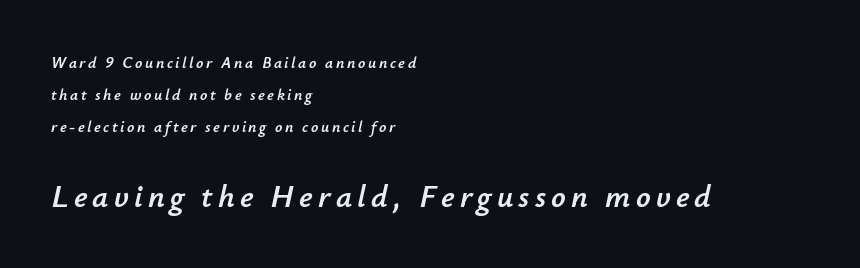
The rendering uses a large line-height, opening up the rows. Is this a fixed-width face? No — the glyphs have proportional, varying widths. Is the type slanted? Yes — the strokes lean at a clear angle. Any mark beneath the type? The region is blank. Caption: multi-line text, flush left, ragged right.
